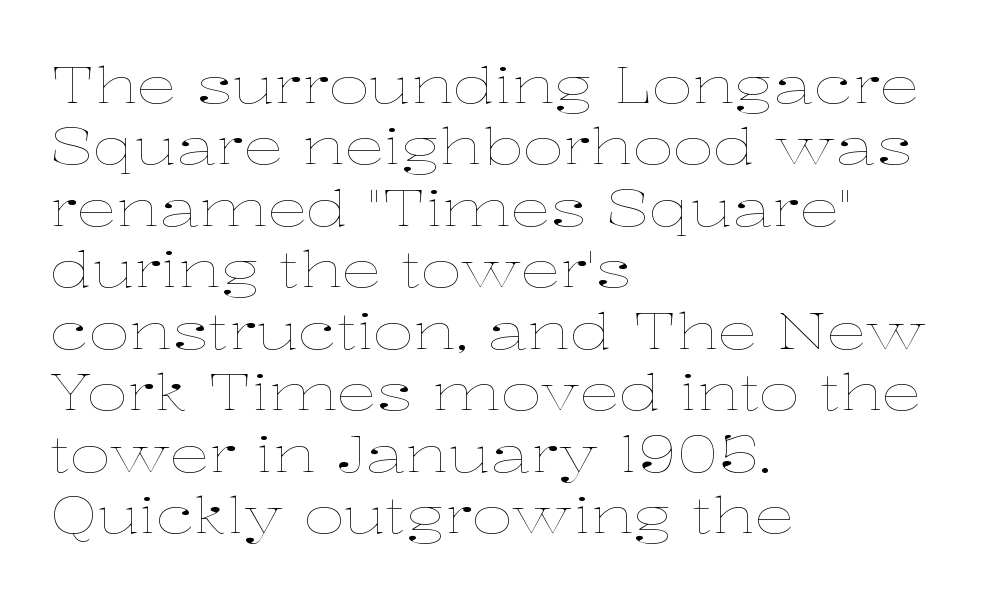
Q: Is the text bold? A: No.
Q: Is the text italic (slanted)? A: No, it is upright.
Q: Is the text underlined? A: No.
Q: How is the paragraph aligned? A: Left-aligned.
Q: Is the spacing between letters normal or unusually wide? A: Normal.
Q: Width (condensed, normal, or wide)? A: Wide.
Q: Stroke contrast? A: Low.
Q: x-height? A: Medium.
Q: Monospaced? A: No.
